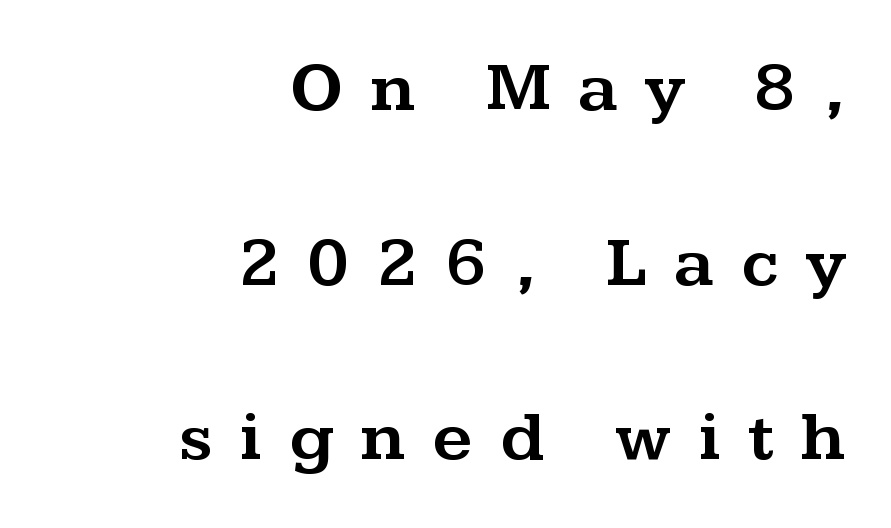
Glyph-to-glyph distance is far greater than everyday printed text. Glance below the letters and you will spot only blank space. The passage shown is typed in a proportional face where columns would drift. You could fit nearly another row in the gap between these rows. Designer's note — italics off, roman on.
